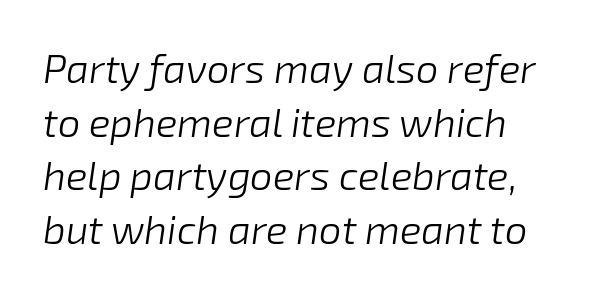
{"italic": "yes", "lean": "right", "slant_degrees": 8, "bold": "no", "weight": "light", "width": "normal", "stroke_contrast": "low", "x_height": "medium", "monospaced": "no", "underline": "no", "align": "left", "line_spacing": "normal", "line_spacing_ratio": 1.34, "letter_spacing": "normal", "letter_spacing_em": 0.0, "glyph_px": 40}
